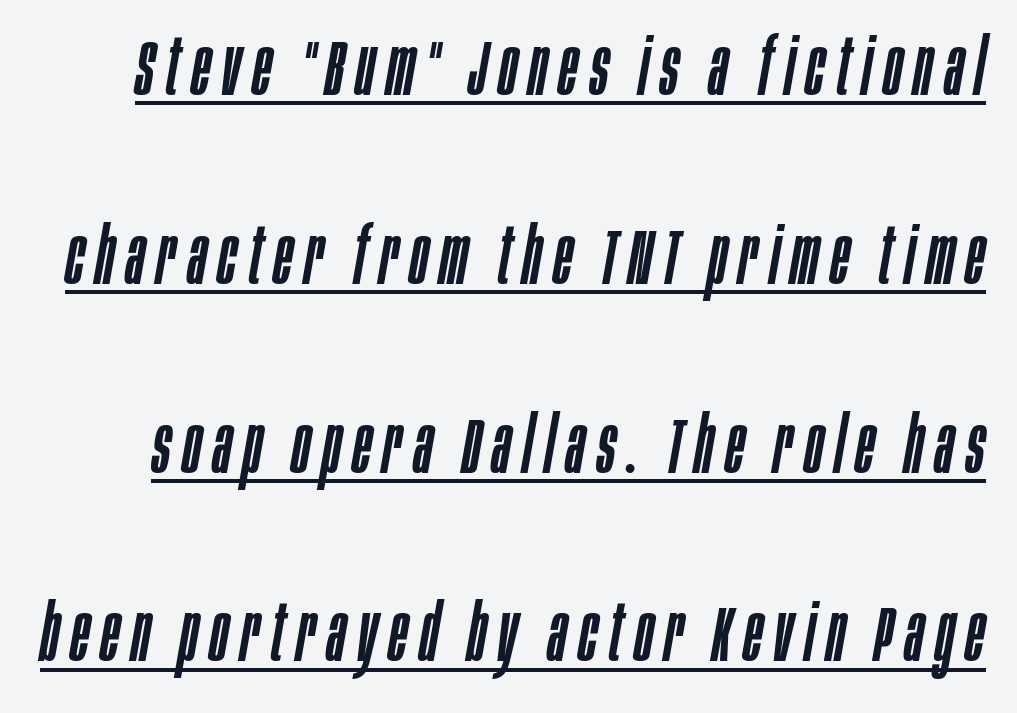
A typesetter would call this leading open, well beyond the default. This rendering features underlined lettering. You could not count columns in this text — the font is proportionally spaced. The specimen reads as italic at a glance.
